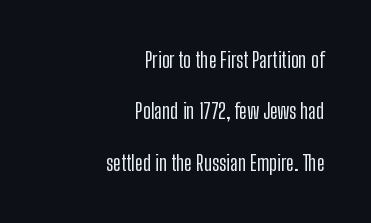
Q: Is the text italic (slanted)? A: No, it is upright.
Q: Is the text underlined? A: No.
Q: How is the paragraph aligned? A: Right-aligned.
Q: Is the spacing between letters normal or unusually wide? A: Normal.
Q: Is the spacing between lines tight, normal or loose? A: Loose.
